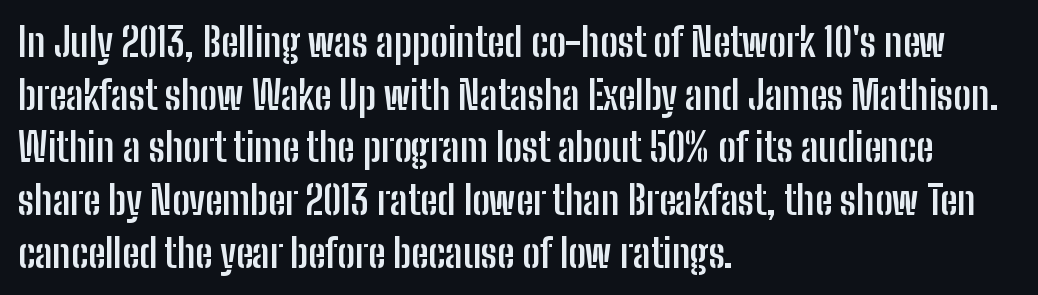
If you measured baseline to baseline, you'd find a middling distance. Caption: multi-line text, flush left, ragged right. Look at the tracking — it's just the regular setting, nothing added. This rendering employs a face without finishing strokes, i.e., a sans-serif. Descenders are the only things crossing below the line. You could not count columns in this text — the font is proportionally spaced.
